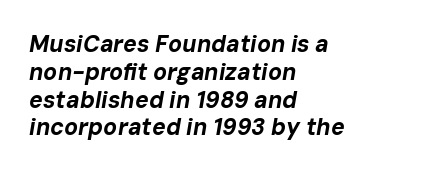
Clear beneath every line of the passage. Posture: slanted. These lines keep a tight, regular rhythm from letter to letter. The setting favours the left margin, as ordinary paragraphs usually do. Heavy-handed strokes throughout: this text is bold.
